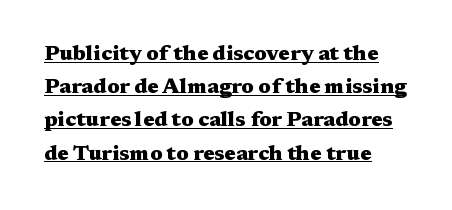
The rendering uses the underline text-decoration. Students, observe: this is what conventionally led text looks like. These lines carry a lot of weight — the face is fully bold. Caption: multi-line text, flush left, ragged right. Observe the ordinary spacing: letters are neighbours, not strangers.
